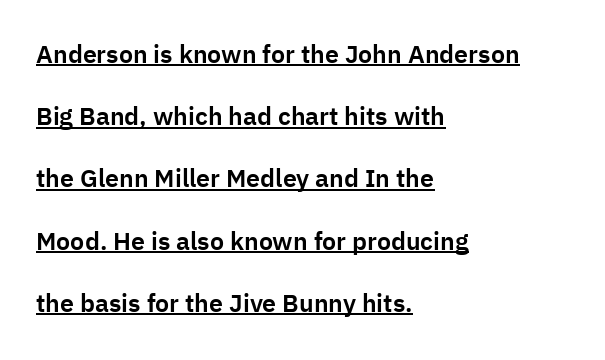
{"italic": "no", "underline": "yes", "align": "left", "line_spacing": "loose", "line_spacing_ratio": 2.49, "letter_spacing": "normal", "letter_spacing_em": 0.0, "glyph_px": 25}
